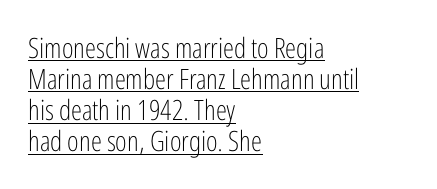
The passage shown is underscored from start to finish. Caption: multi-line text, flush left, ragged right. The letterforms sit at book weight or below. This sample has the flowing, uneven cadence of proportional lettering. Compared with typical paragraphs, the rows here are closer together.
